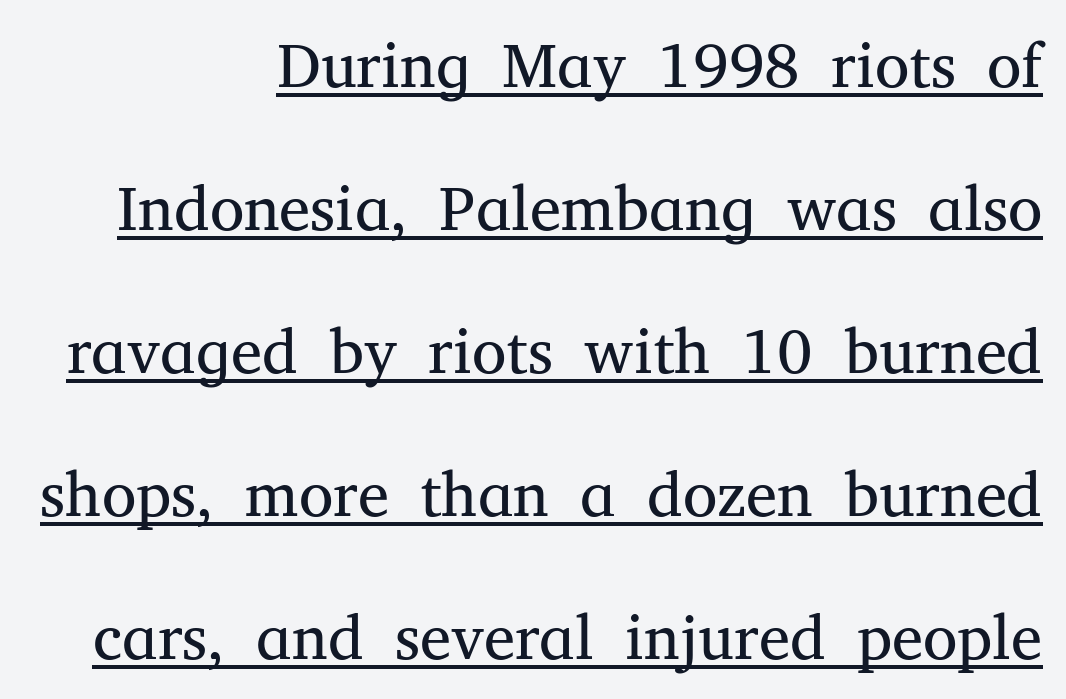
These lines stand farther apart than default settings would place them. Posture: vertical. Reading down the block, your eye finds every line finishing at a fixed right position. The weight tops out at a normal text grade.
